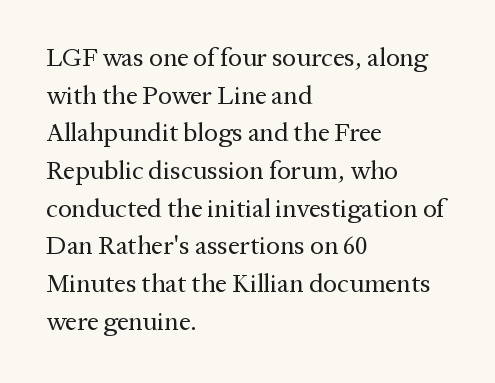
This sample is left-justified, so line endings fall wherever the words run out. Short note: letters normally spaced. These lines were composed using upright roman letters. Nothing heavy about these letters — not bold at all. The glyphs are unaccompanied by any horizontal stroke below them. Quick note: interline space is typical.
